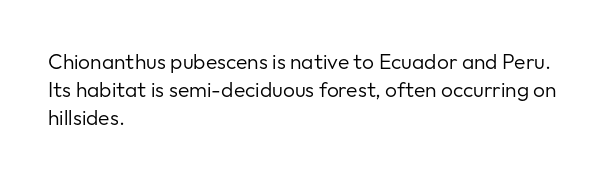
Q: Is the text bold? A: No.
Q: Is the text italic (slanted)? A: No, it is upright.
Q: Is the text underlined? A: No.
Q: How is the paragraph aligned? A: Left-aligned.
Q: Is the spacing between letters normal or unusually wide? A: Normal.
Q: Is the spacing between lines tight, normal or loose? A: Normal.
